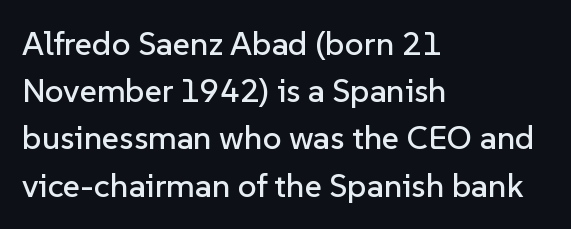
Lines of text with bare space underneath. A normal amount of white space separates one row of letters from the next. Inter-character spacing is left at the font's built-in metrics. Unlike a traditional serif, this face leaves its strokes unadorned. Posture: vertical.
